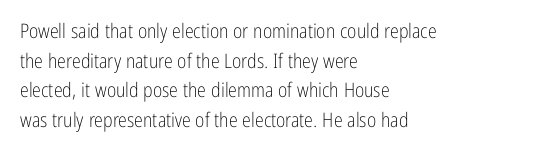
Q: Is the text bold? A: No.
Q: Is the text italic (slanted)? A: No, it is upright.
Q: Is the text underlined? A: No.
Q: How is the paragraph aligned? A: Left-aligned.
Q: Is the spacing between letters normal or unusually wide? A: Normal.
Q: Is the spacing between lines tight, normal or loose? A: Normal.
